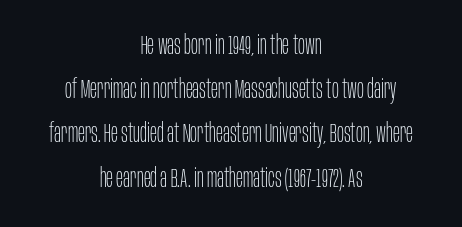
The image shows 26 px text type, upright; set centered, normal line spacing (1.7x), normal letter spacing, not underlined.
